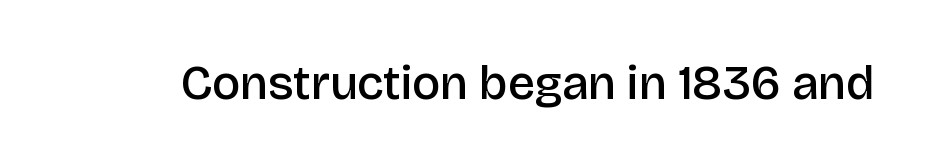
Spacing verdict: proportional, widths tailored to each character. A bit beefed up — I'd call it semibold rather than bold. Upright lettering throughout. Examine the stroke ends and you'll find no serifs. Compared with typical body copy, the letter spacing here is the same.
